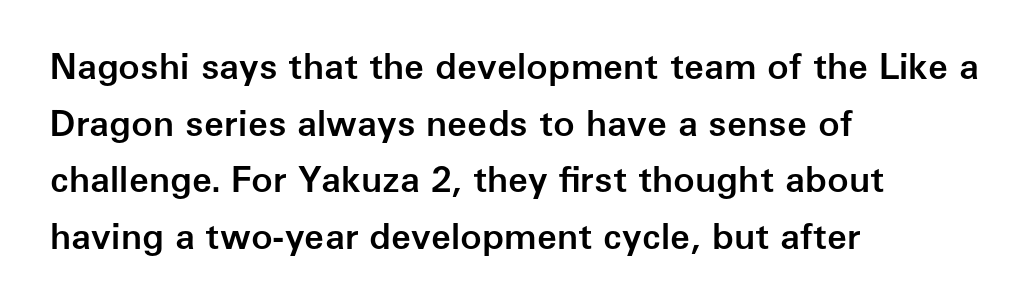
The image shows 36 px semibold sans-serif type, upright; set left-aligned, normal line spacing (1.57x), normal letter spacing, not underlined; low stroke contrast and a medium x-height.
